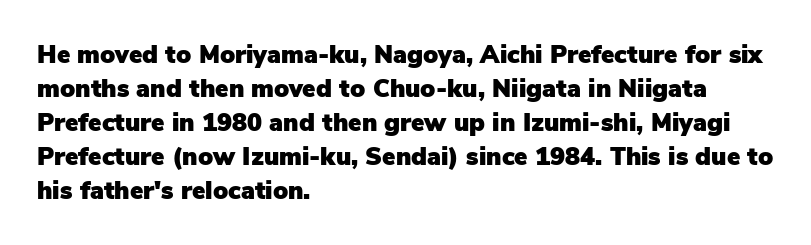
These lines were composed using upright roman letters. Line beginnings align vertically; line endings do not. Quick note: underline off. Nobody touched the tracking dial on this one. Leading matches the norm, producing a regular column.
